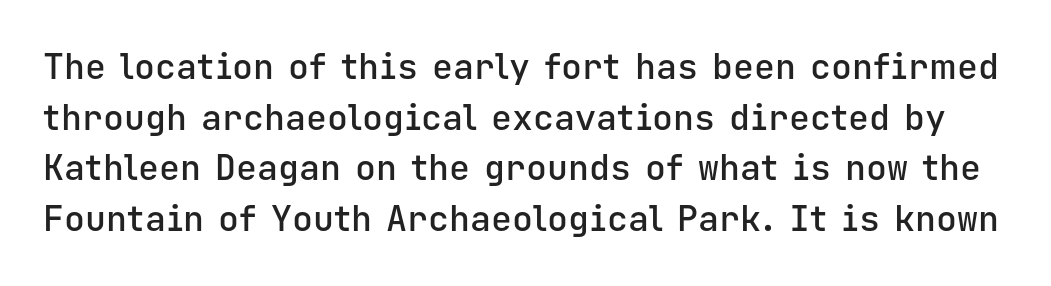
{"serif": "no", "italic": "no", "bold": "semi", "weight": "semibold", "width": "normal", "stroke_contrast": "low", "x_height": "medium", "monospaced": "yes", "underline": "no", "line_spacing": "normal", "line_spacing_ratio": 1.45, "letter_spacing": "normal", "letter_spacing_em": 0.0, "glyph_px": 35}
